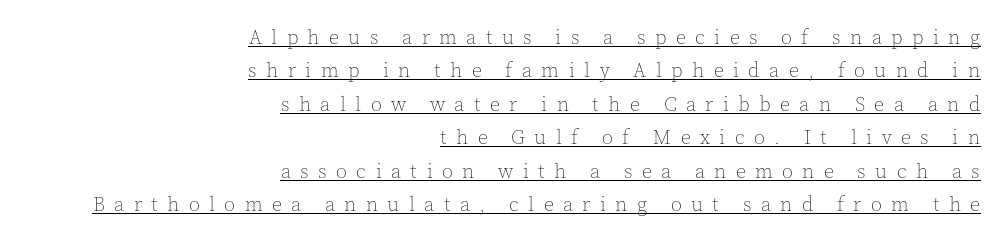
Q: Is the text bold? A: No.
Q: Is the text italic (slanted)? A: No, it is upright.
Q: Is the text underlined? A: Yes.
Q: How is the paragraph aligned? A: Right-aligned.
Q: Is the spacing between letters normal or unusually wide? A: Unusually wide.
Q: Is the spacing between lines tight, normal or loose? A: Normal.
